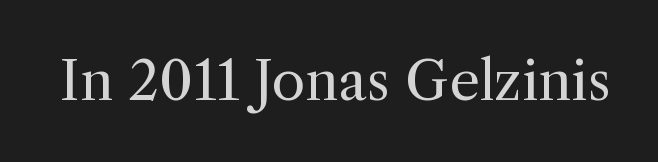
The image shows 54 px regular-weight serif type, upright; set normal letter spacing, not underlined; a medium x-height.
